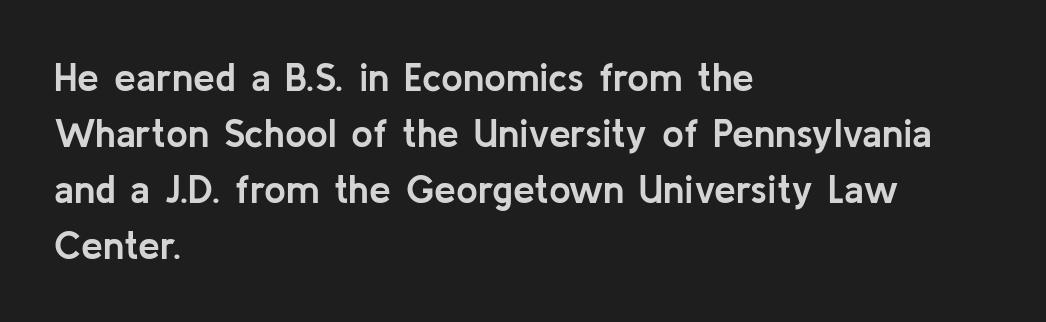
{"serif": "no", "italic": "no", "bold": "yes", "weight": "semibold", "width": "normal", "stroke_contrast": "low", "x_height": "medium", "monospaced": "no", "underline": "no", "align": "left", "line_spacing": "normal", "line_spacing_ratio": 1.44, "letter_spacing": "normal", "letter_spacing_em": 0.0, "glyph_px": 39}
